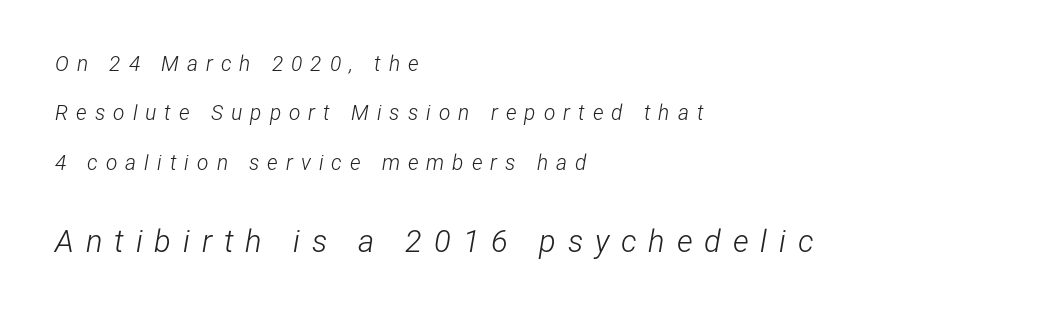
Q: Is the text bold? A: No.
Q: Is the text italic (slanted)? A: Yes, it leans right by about 12 degrees.
Q: Is the text underlined? A: No.
Q: How is the paragraph aligned? A: Left-aligned.
Q: Is the spacing between letters normal or unusually wide? A: Unusually wide.
Q: Is the spacing between lines tight, normal or loose? A: Loose.
Q: Which block of text is set in a larger size, the first (top) or the second (bottom)? A: The second (bottom) one.
Q: Width (condensed, normal, or wide)? A: Condensed.
Q: Stroke contrast? A: Low.
Q: x-height? A: Medium.
Q: Monospaced? A: No.
